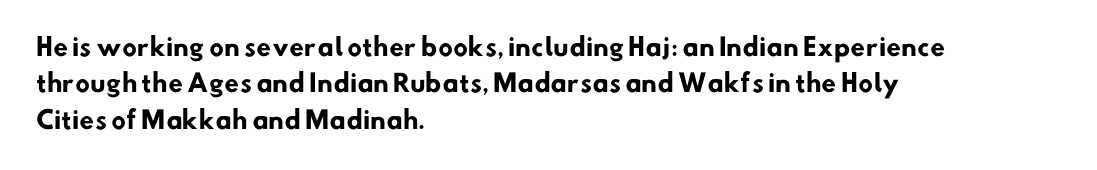
Q: Is the text bold? A: Yes.
Q: Is the text underlined? A: No.
Q: How is the paragraph aligned? A: Left-aligned.
Q: Is the spacing between letters normal or unusually wide? A: Normal.
Q: Is the spacing between lines tight, normal or loose? A: Normal.
